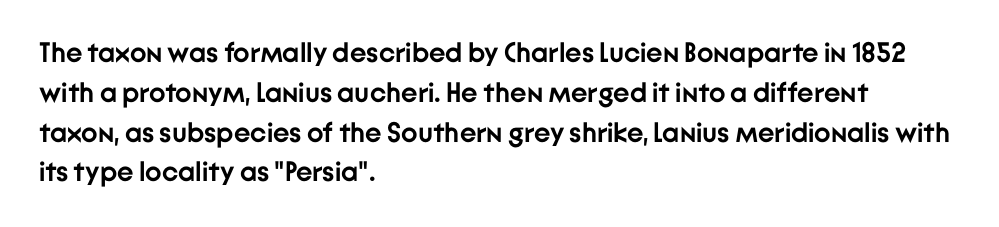
Examine the stroke ends and you'll find no serifs. Line spacing here is normal. Each line starts at the same left margin while the right side varies. This rendering leaves character spacing at its baseline value. In terms of weight, the rendering is a true, heavy bold.
